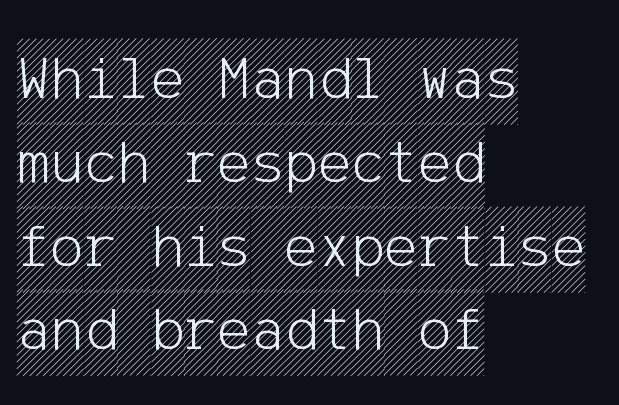
{"italic": "no", "width": "condensed", "x_height": "large", "underline": "no", "align": "left", "line_spacing": "normal", "line_spacing_ratio": 1.33, "letter_spacing": "normal", "letter_spacing_em": 0.0, "glyph_px": 63}
